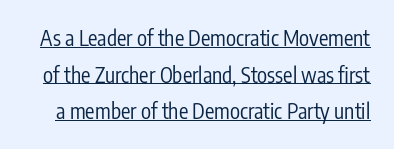
{"italic": "no", "bold": "no", "underline": "yes", "line_spacing_ratio": 1.74, "letter_spacing": "normal", "letter_spacing_em": 0.0, "glyph_px": 21}
